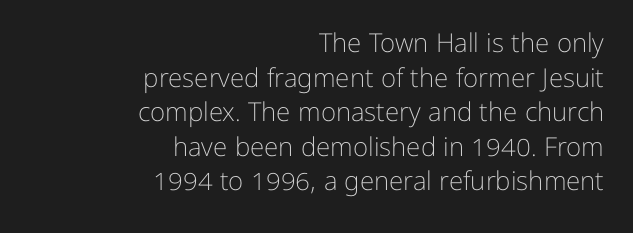
Upright lettering throughout. Caption: multi-line text, flush right, ragged left. Is the type heavy? It reads as light-to-regular instead. Honestly, the letter spacing is just normal — you wouldn't notice it. Honestly, the row spacing looks completely unremarkable. Glance below the letters and you will spot only blank space.
